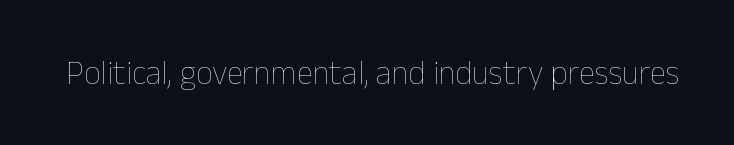
{"italic": "no", "bold": "no", "weight": "thin", "width": "normal", "stroke_contrast": "low", "x_height": "medium", "monospaced": "no", "underline": "no", "letter_spacing": "normal", "letter_spacing_em": 0.0, "glyph_px": 33}
